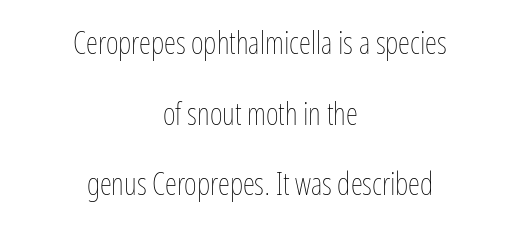
{"italic": "no", "bold": "no", "weight": "thin", "width": "condensed", "stroke_contrast": "low", "x_height": "medium", "monospaced": "no", "underline": "no", "align": "center", "line_spacing": "loose", "line_spacing_ratio": 2.28, "letter_spacing": "normal", "letter_spacing_em": 0.0, "glyph_px": 31}
